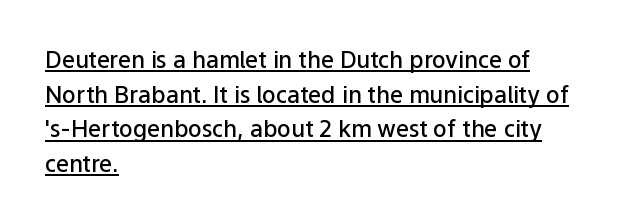
The image shows 23 px text type, upright; set left-aligned, normal line spacing (1.51x), normal letter spacing, underlined.
